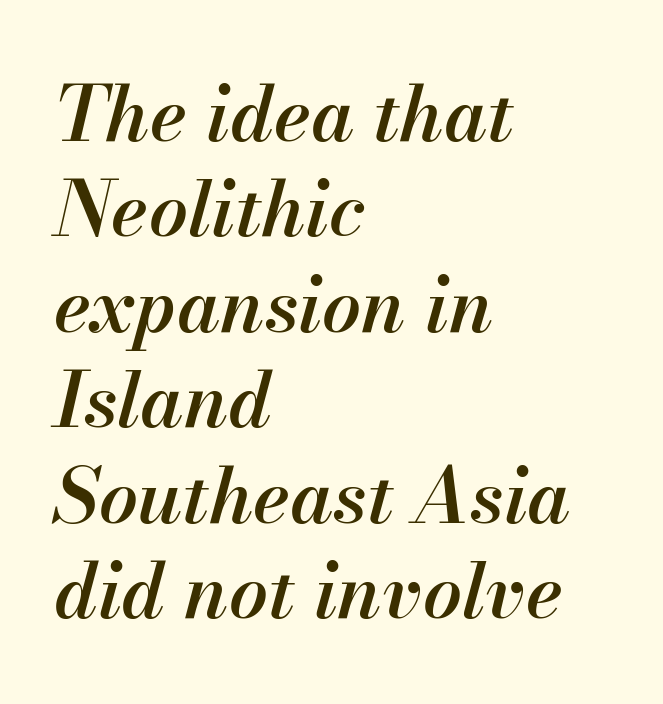
The image shows 77 px semibold type, italic (leaning right); set left-aligned, line spacing 1.24x, normal letter spacing, not underlined; medium stroke contrast and a small x-height.
